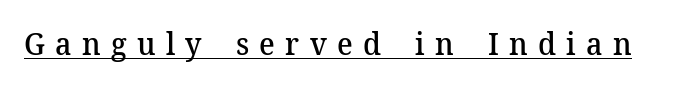
Q: Is the text bold? A: Semi-bold.
Q: Is the text italic (slanted)? A: No, it is upright.
Q: Is the typeface a serif or a sans-serif typeface? A: Serif.
Q: Is the text underlined? A: Yes.
Q: Is the spacing between letters normal or unusually wide? A: Unusually wide.
Q: Width (condensed, normal, or wide)? A: Normal.
Q: Stroke contrast? A: Medium.
Q: x-height? A: Medium.
Q: Monospaced? A: No.
